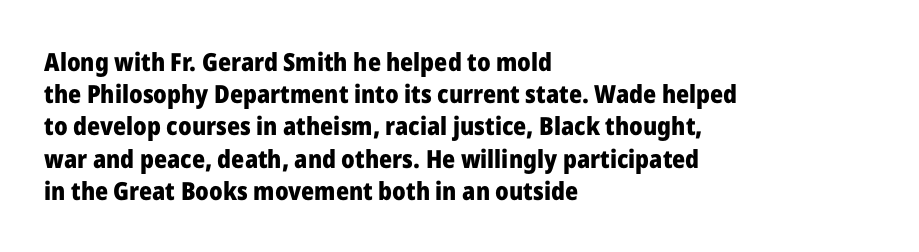
Q: Is the text bold? A: Yes.
Q: Is the text italic (slanted)? A: No, it is upright.
Q: Is the text underlined? A: No.
Q: How is the paragraph aligned? A: Left-aligned.
Q: Is the spacing between letters normal or unusually wide? A: Normal.
Q: Is the spacing between lines tight, normal or loose? A: Normal.
